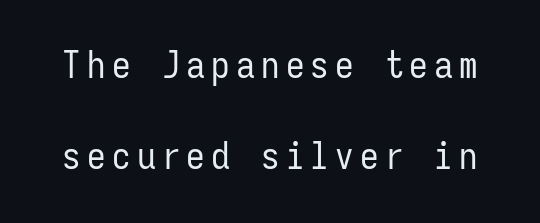
The image shows 37 px regular-weight, condensed sans-serif type, upright, monospaced; set loose line spacing (2.46x), not underlined; low stroke contrast and a medium x-height.
